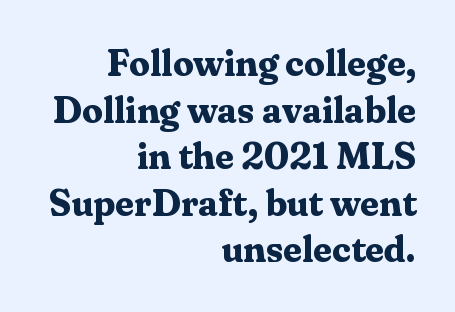
{"serif": "yes", "italic": "no", "bold": "yes", "weight": "bold", "width": "normal", "stroke_contrast": "medium", "x_height": "medium", "monospaced": "no", "underline": "no", "align": "right", "line_spacing": "normal", "line_spacing_ratio": 1.26, "letter_spacing": "normal", "letter_spacing_em": 0.0, "glyph_px": 37}
